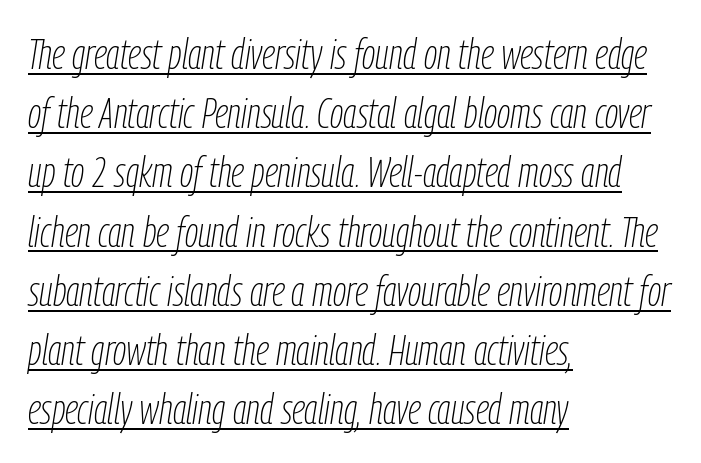
Yep, that's italic — everything's leaning. Is this a fixed-width face? No — the glyphs have proportional, varying widths. Looks like someone drew a line under every word here. Baseline-to-baseline distance is the conventional proportion of letter height.
